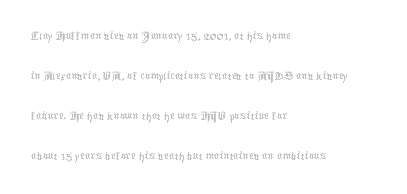
{"italic": "no", "bold": "no", "underline": "no", "align": "left", "line_spacing": "normal", "line_spacing_ratio": 1.48, "letter_spacing": "normal", "letter_spacing_em": 0.0, "glyph_px": 27}
